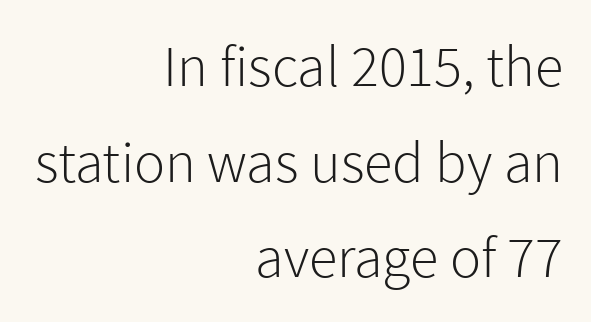
Q: Is the text bold? A: No.
Q: Is the text italic (slanted)? A: No, it is upright.
Q: Is the typeface a serif or a sans-serif typeface? A: Sans-serif.
Q: Is the text underlined? A: No.
Q: How is the paragraph aligned? A: Right-aligned.
Q: Is the spacing between letters normal or unusually wide? A: Normal.
Q: Is the spacing between lines tight, normal or loose? A: Normal.
Q: Width (condensed, normal, or wide)? A: Normal.
Q: Stroke contrast? A: Low.
Q: x-height? A: Medium.
Q: Monospaced? A: No.
